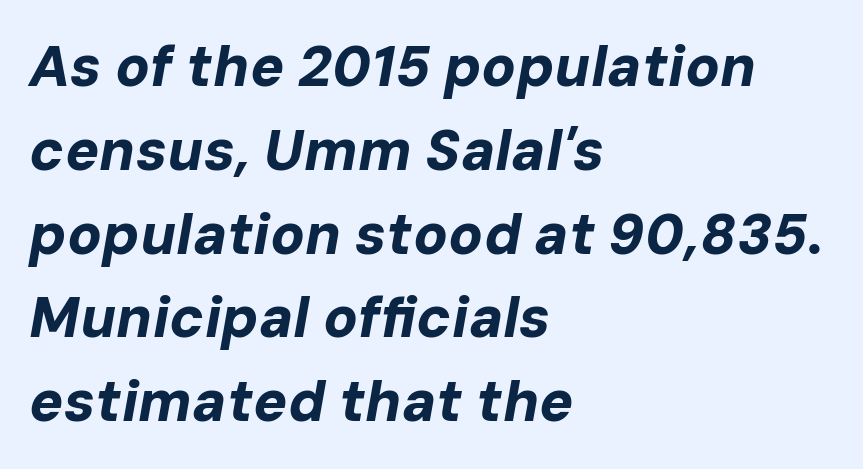
The image shows 57 px bold type, italic (leaning right); set left-aligned, normal line spacing (1.47x), normal letter spacing, not underlined; low stroke contrast and a medium x-height.
